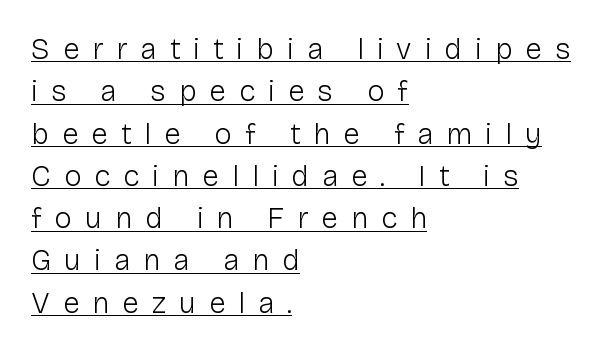
The image shows 30 px light sans-serif type, upright; set left-aligned, normal line spacing (1.41x), unusually wide letter spacing (+0.43 em), underlined; low stroke contrast and a medium x-height.
